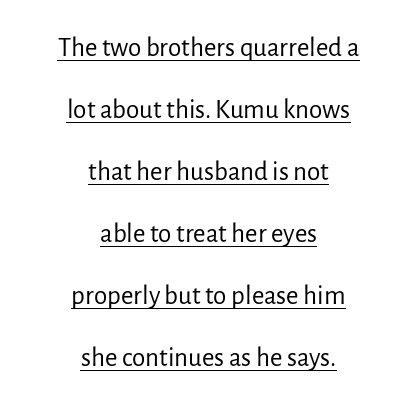
{"italic": "no", "bold": "no", "underline": "yes", "align": "center", "line_spacing": "loose", "line_spacing_ratio": 2.3, "letter_spacing": "normal", "letter_spacing_em": 0.0, "glyph_px": 27}
